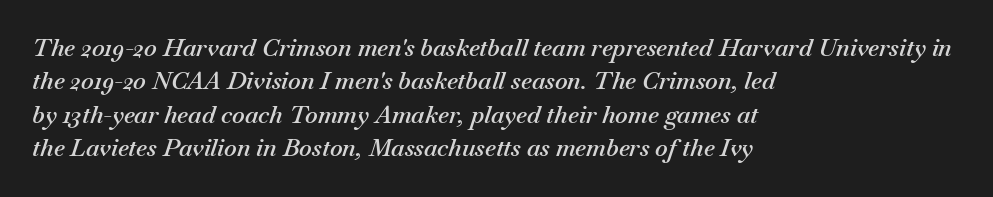
The image shows 24 px text type, italic (leaning right); set left-aligned, normal line spacing (1.39x), normal letter spacing, not underlined.
